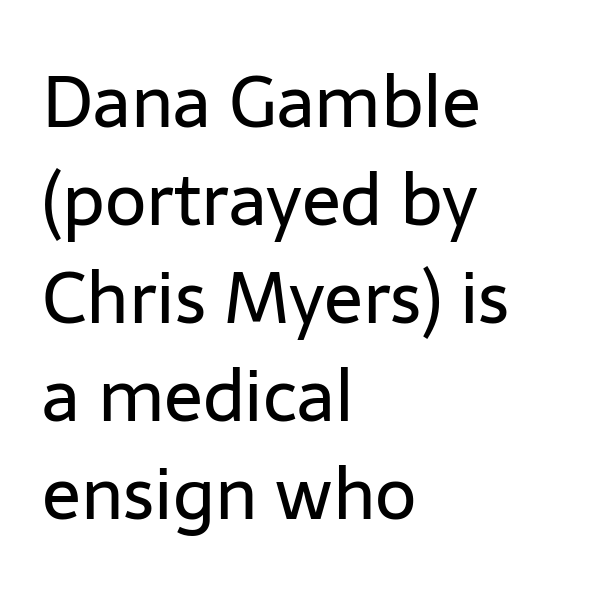
Honestly, the letter spacing is just normal — you wouldn't notice it. Each letter keeps its own natural width here, so spacing adapts to shape. The baseline area is clear. The paragraph has a hard left edge and a soft right edge. Unbolded letterforms with no extra heft. Letterform terminals end flat and unadorned throughout the passage.
